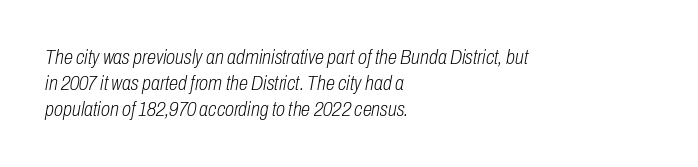
{"italic": "yes", "lean": "right", "slant_degrees": 10, "bold": "no", "underline": "no", "align": "left", "line_spacing_ratio": 1.24, "letter_spacing": "normal", "letter_spacing_em": 0.0, "glyph_px": 21}
